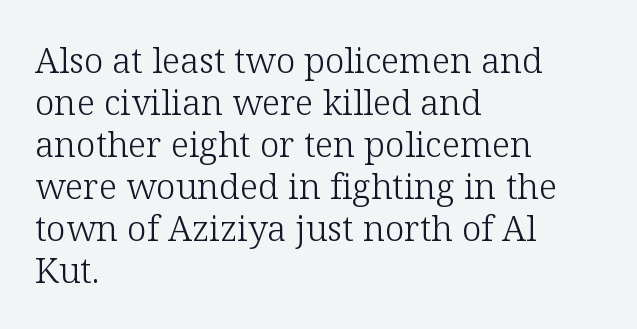
The image shows 35 px light serif type, upright; set left-aligned, line spacing 1.2x, normal letter spacing, not underlined; low stroke contrast and a medium x-height.
